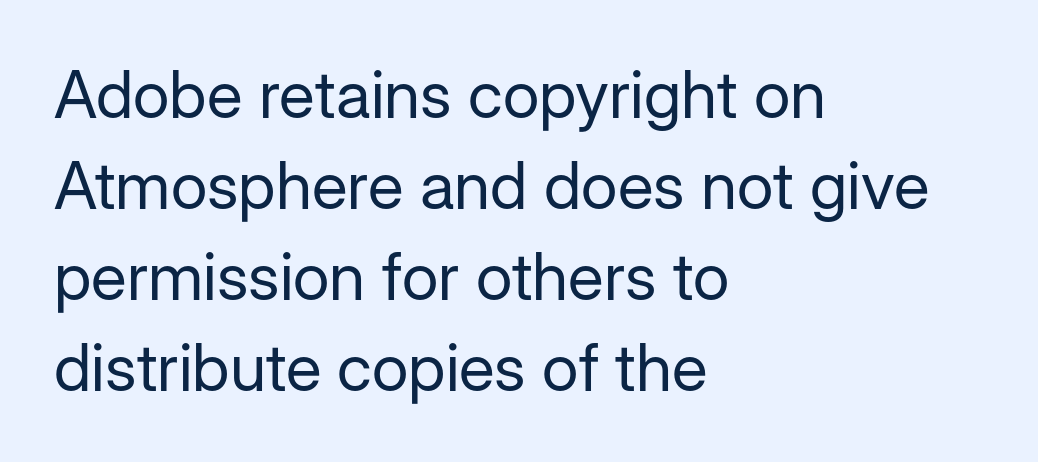
The image shows 66 px regular-weight sans-serif type, upright; set left-aligned, normal line spacing (1.38x), normal letter spacing, not underlined; low stroke contrast and a medium x-height.
